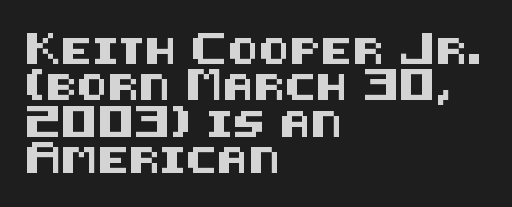
{"italic": "no", "underline": "no", "align": "left", "line_spacing": "normal", "line_spacing_ratio": 1.4, "letter_spacing": "normal", "letter_spacing_em": 0.0, "glyph_px": 26}
